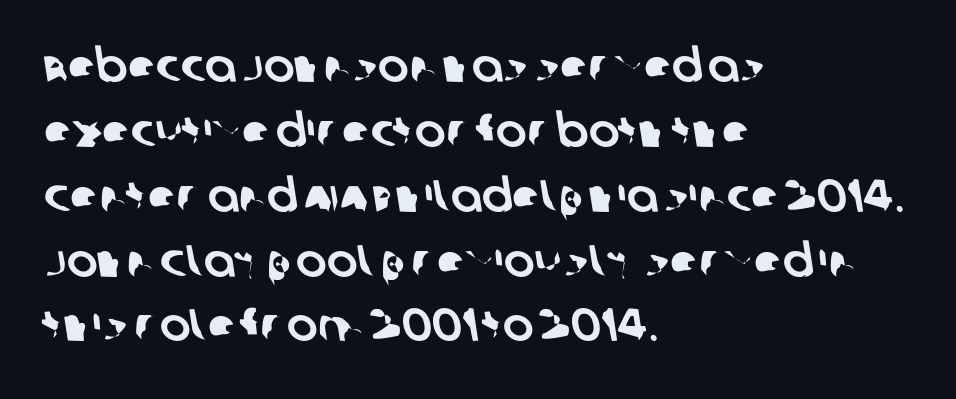
Q: Is the typeface a serif or a sans-serif typeface? A: Sans-serif.
Q: Is the text underlined? A: No.
Q: How is the paragraph aligned? A: Left-aligned.
Q: Is the spacing between letters normal or unusually wide? A: Normal.
Q: Is the spacing between lines tight, normal or loose? A: Normal.
Q: Width (condensed, normal, or wide)? A: Normal.
Q: Stroke contrast? A: Low.
Q: x-height? A: Large.
Q: Monospaced? A: No.
